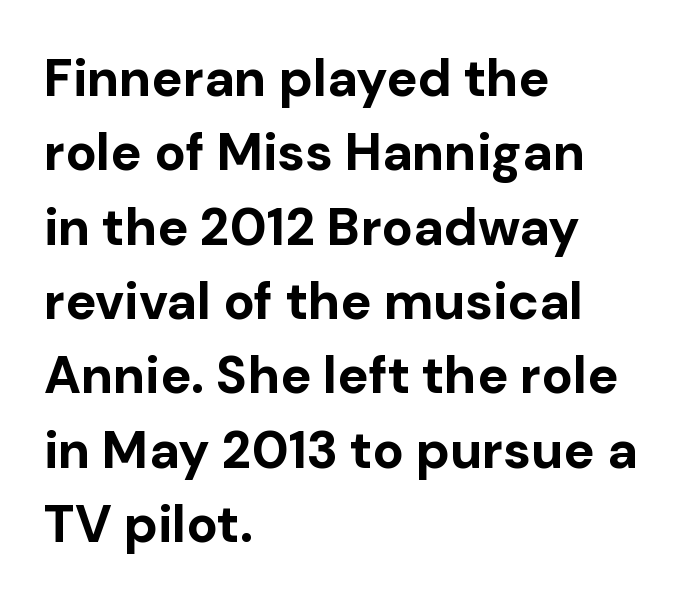
Q: Is the text bold? A: Yes.
Q: Is the text italic (slanted)? A: No, it is upright.
Q: Is the typeface a serif or a sans-serif typeface? A: Sans-serif.
Q: Is the text underlined? A: No.
Q: How is the paragraph aligned? A: Left-aligned.
Q: Is the spacing between letters normal or unusually wide? A: Normal.
Q: Is the spacing between lines tight, normal or loose? A: Normal.
Q: Width (condensed, normal, or wide)? A: Normal.
Q: Stroke contrast? A: Low.
Q: x-height? A: Medium.
Q: Monospaced? A: No.
